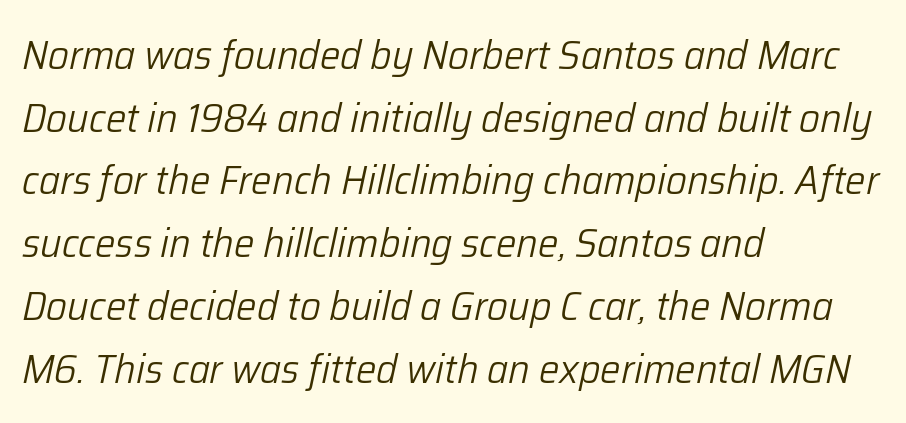
{"italic": "yes", "lean": "right", "slant_degrees": 12, "bold": "no", "weight": "light", "width": "normal", "stroke_contrast": "low", "x_height": "medium", "monospaced": "no", "underline": "no", "align": "left", "line_spacing": "normal", "line_spacing_ratio": 1.53, "letter_spacing": "normal", "letter_spacing_em": 0.0, "glyph_px": 41}
